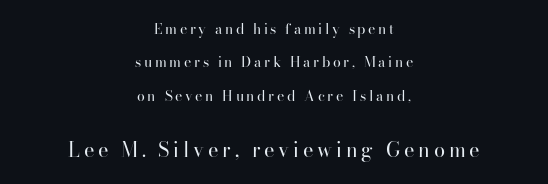
{"italic": "no", "bold": "no", "underline": "no", "align": "center", "line_spacing": "loose", "line_spacing_ratio": 2.39, "larger_block": "second", "size_ratio": 1.43, "glyph_px": 20}
